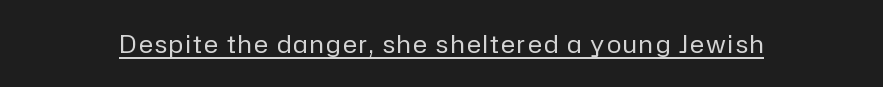
The image shows 24 px text type, upright; set underlined.
